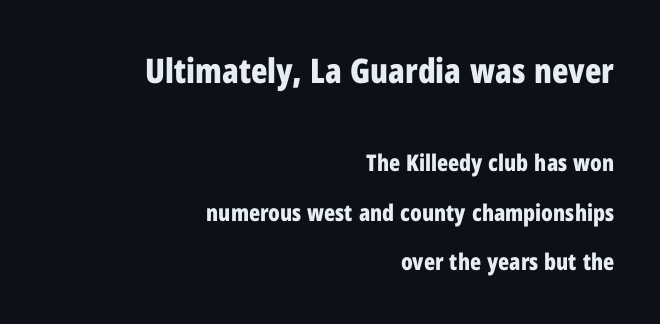
What stands out about the letter spacing? Nothing — it is the standard amount. On the weight axis this lands at bold, roughly 700. Ordinary non-slanted type is in use. Widely set lines give the paragraph a tall, airy silhouette. The passage shown is not underscored anywhere. These lines are rendered in a variable-pitch font.
